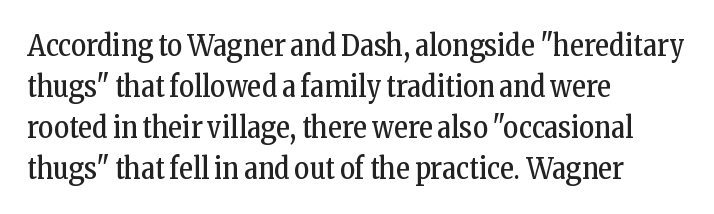
Reading down the column, the eye jumps a familiar distance to each next line. The typesetter chose a ragged-right arrangement here. The weight tops out at a normal text grade. Here the designer chose a conventional face with non-uniform glyph widths.
